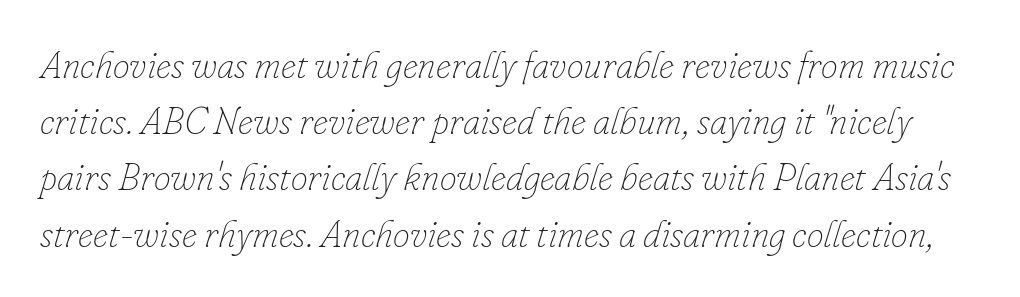
{"italic": "yes", "lean": "right", "slant_degrees": 16, "bold": "no", "weight": "thin", "width": "normal", "stroke_contrast": "low", "x_height": "small", "monospaced": "no", "underline": "no", "line_spacing": "normal", "line_spacing_ratio": 1.48, "letter_spacing": "normal", "letter_spacing_em": 0.0, "glyph_px": 38}
